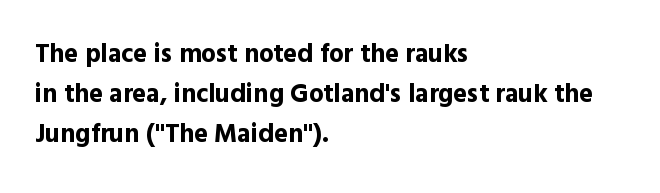
Q: Is the text bold? A: Yes.
Q: Is the text italic (slanted)? A: No, it is upright.
Q: Is the text underlined? A: No.
Q: How is the paragraph aligned? A: Left-aligned.
Q: Is the spacing between letters normal or unusually wide? A: Normal.
Q: Is the spacing between lines tight, normal or loose? A: Normal.
